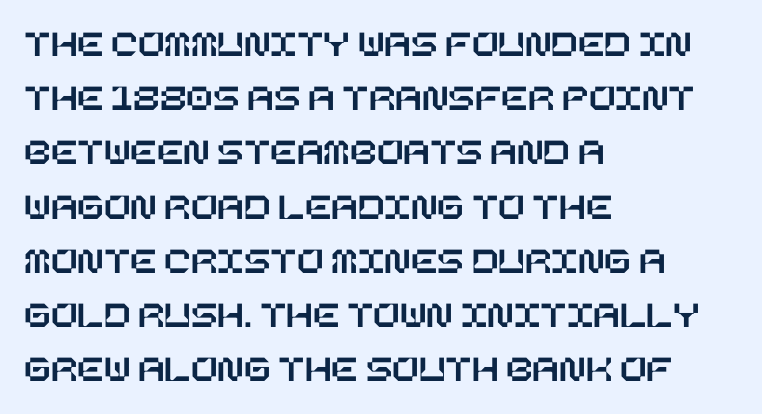
Q: Is the text italic (slanted)? A: No, it is upright.
Q: Is the text underlined? A: No.
Q: How is the paragraph aligned? A: Left-aligned.
Q: Is the spacing between letters normal or unusually wide? A: Normal.
Q: Is the spacing between lines tight, normal or loose? A: Normal.
Q: Width (condensed, normal, or wide)? A: Normal.
Q: Stroke contrast? A: Low.
Q: x-height? A: Large.
